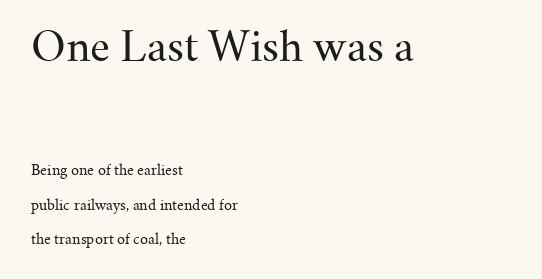
The lettering stays uniformly vertical, giving the passage a roman look. Block one is the big one; block two sits smaller underneath. The face used here is seriffed, in the tradition of book romans. Bare-footed words on every line. This sample is left-justified, so line endings fall wherever the words run out. Compared with typical body copy, the letter spacing here is the same.
